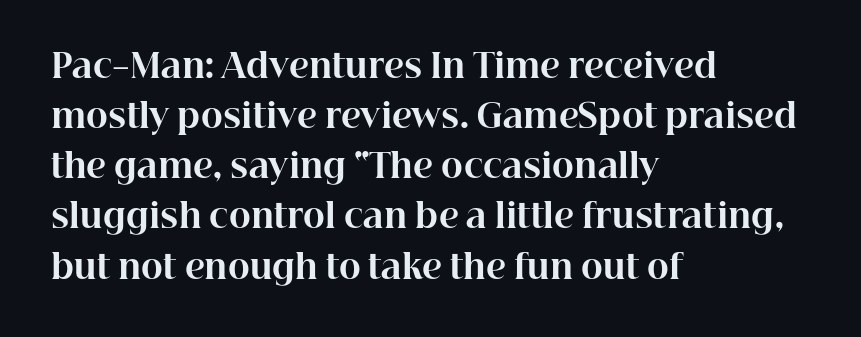
Each new line begins a customary step beneath the previous one. This is serif lettering, the kind often seen in printed books. Descender tails drop into unmarked territory. This is heavy type, rendered in bold.
